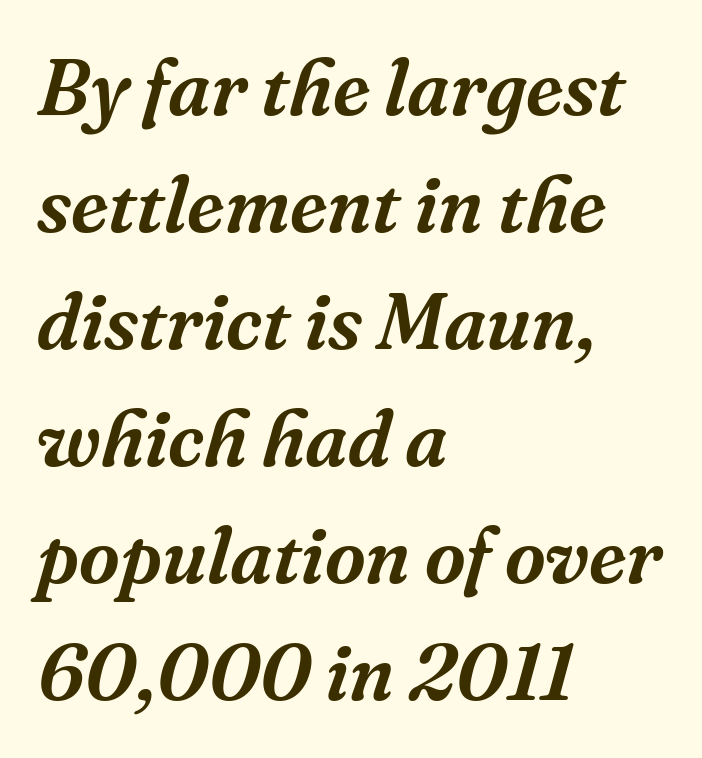
Glyph-to-glyph distance matches everyday printed text. The letters carry serifs — small finishing strokes at the ends of their stems. Does the copy run flush right? No — it runs flush left. Successive baselines arrive at the customary interval. The specimen omits any rule beneath the text block's lines. Each letter keeps its own natural width here, so spacing adapts to shape.
